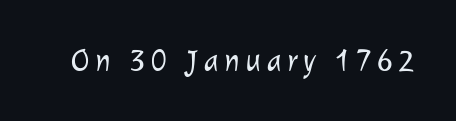
{"serif": "no", "bold": "no", "weight": "light", "width": "normal", "stroke_contrast": "low", "x_height": "medium", "monospaced": "no", "underline": "no", "glyph_px": 31}
